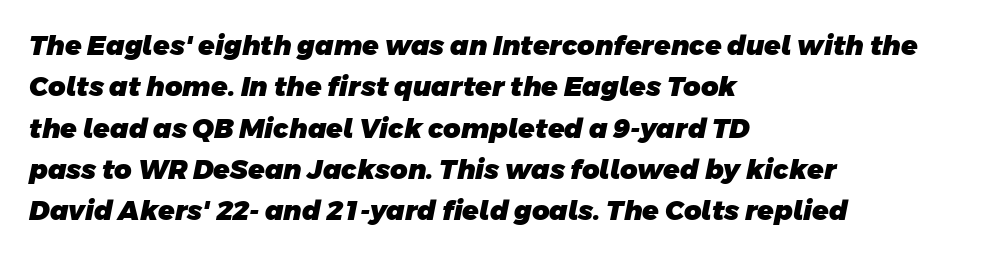
The image shows 27 px bold type; set left-aligned, normal line spacing (1.53x), normal letter spacing, not underlined.
